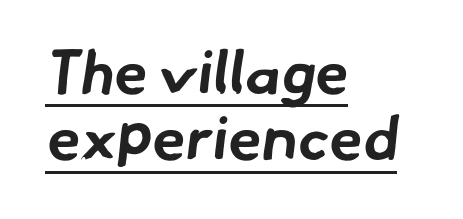
Think of a printed novel: that variable character pitch is what you see here. Line beginnings align vertically; line endings do not. What kind of face is this? One without serifs — a sans. Reading down the column, the eye jumps only a short way to each next line. The string is rendered with underlining switched on. Is the letter spacing exaggerated? No — it looks like the ordinary default.
